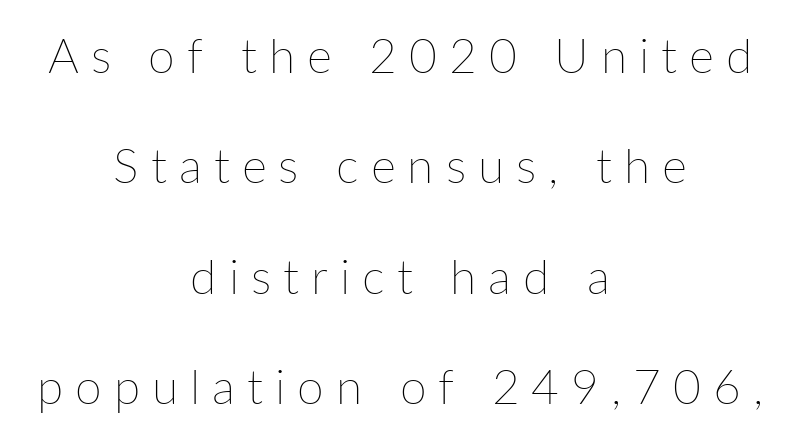
The image shows 48 px thin type, upright; set centered, loose line spacing (2.3x), unusually wide letter spacing (+0.25 em), not underlined; low stroke contrast and a medium x-height.
